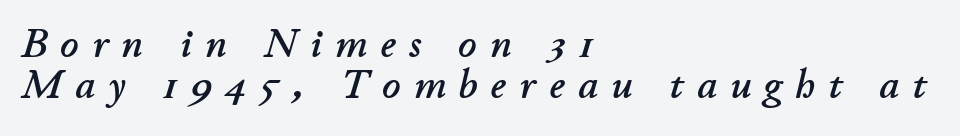
{"italic": "yes", "lean": "right", "slant_degrees": 11, "width": "normal", "stroke_contrast": "low", "x_height": "small", "monospaced": "no", "underline": "no", "align": "left", "line_spacing": "tight", "line_spacing_ratio": 1.03, "letter_spacing": "wide", "letter_spacing_em": 0.33, "glyph_px": 40}
